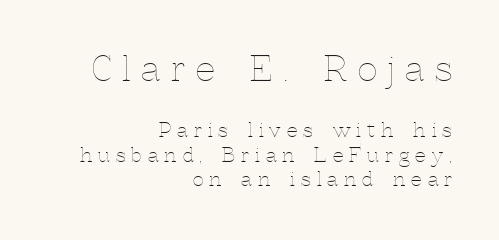
Check under the words: just untouched page. Varying glyph widths throughout — classic text-font behaviour. The tracking jumps out immediately: characters are airy and widely separated. Notice how the stems are strictly vertical — no italics here. Stem width sits at or under what a default text font uses. Whoever set this made the first block the dominant, larger element.
